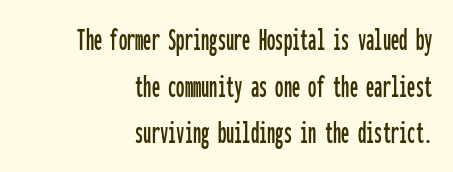
{"serif": "no", "italic": "no", "width": "condensed", "stroke_contrast": "low", "x_height": "medium", "monospaced": "yes", "underline": "no", "align": "right", "line_spacing": "normal", "line_spacing_ratio": 1.41, "letter_spacing": "normal", "letter_spacing_em": 0.0, "glyph_px": 33}
